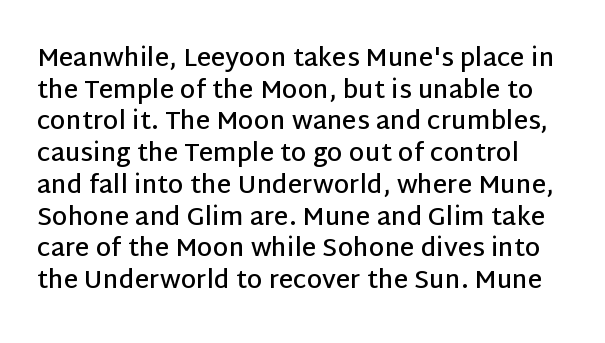
The image shows 25 px text type, upright; set normal line spacing (1.27x), normal letter spacing, not underlined.
